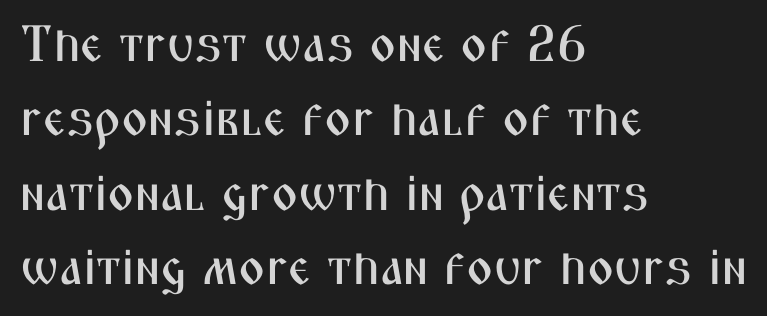
The letters advance in unequal steps, a hallmark of proportional type. Decoration check: the copy has no underline. The lines in this sample share a left origin and differ only in where they stop. Ascenders rise straight up at ninety degrees. These lines are composed in type without serifs. Vertically, the passage feels balanced, rows spaced as you'd expect.
